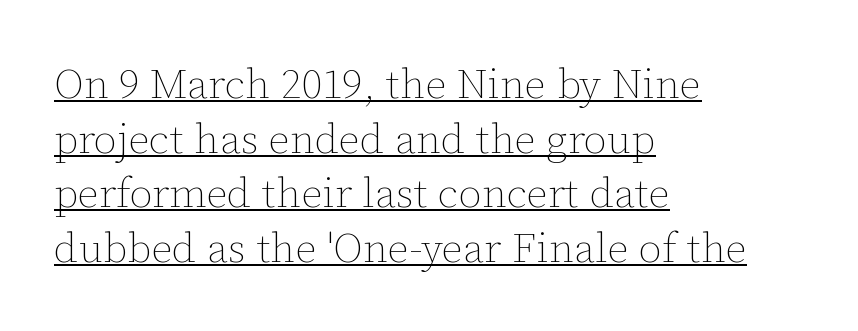
{"italic": "no", "bold": "no", "weight": "thin", "width": "normal", "stroke_contrast": "low", "x_height": "medium", "monospaced": "no", "underline": "yes", "align": "left", "line_spacing": "normal", "line_spacing_ratio": 1.3, "letter_spacing": "normal", "letter_spacing_em": 0.0, "glyph_px": 42}
